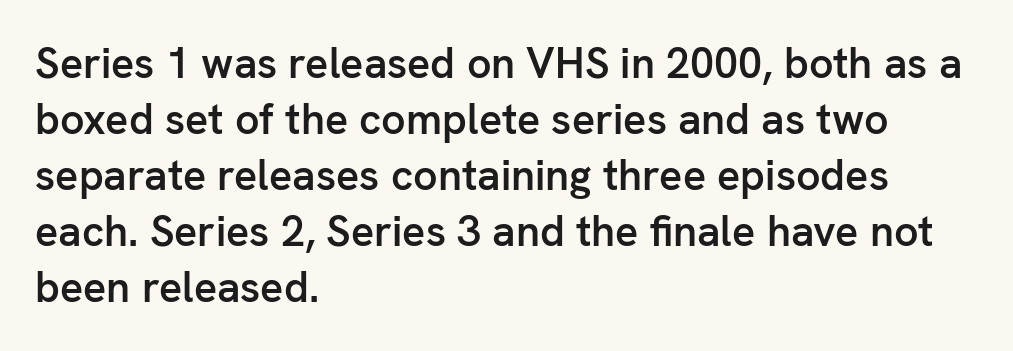
Teacher's note: observe the even left margin — that is flush-left alignment. Anything drawn beneath the words? Only blank space. A sans-serif font was chosen for this passage. Does the leading feel generous? No, just average.
